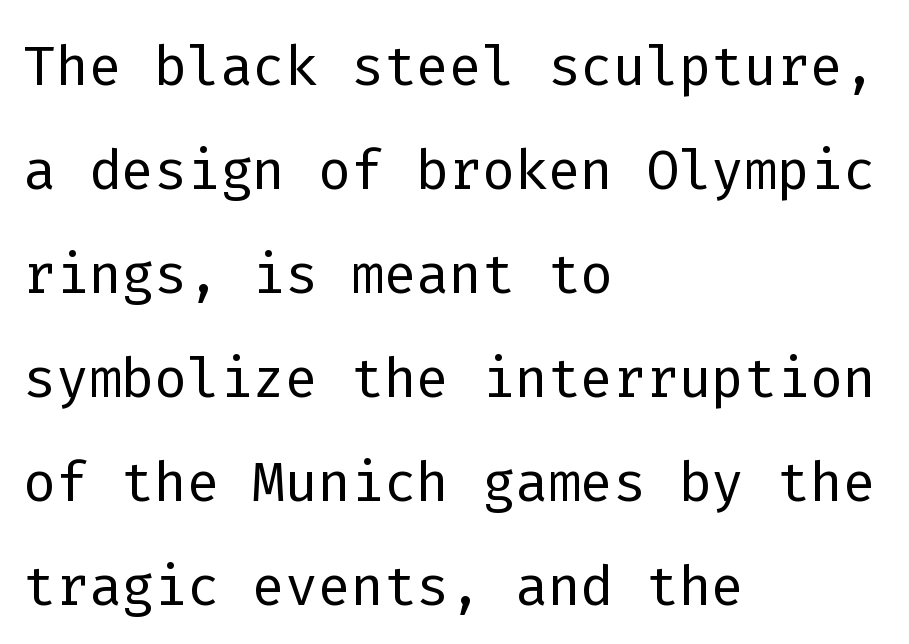
{"serif": "no", "italic": "no", "bold": "no", "weight": "light", "width": "normal", "stroke_contrast": "low", "x_height": "medium", "monospaced": "yes", "underline": "no", "align": "left", "line_spacing": "normal", "line_spacing_ratio": 1.35, "letter_spacing": "normal", "letter_spacing_em": 0.0, "glyph_px": 77}
